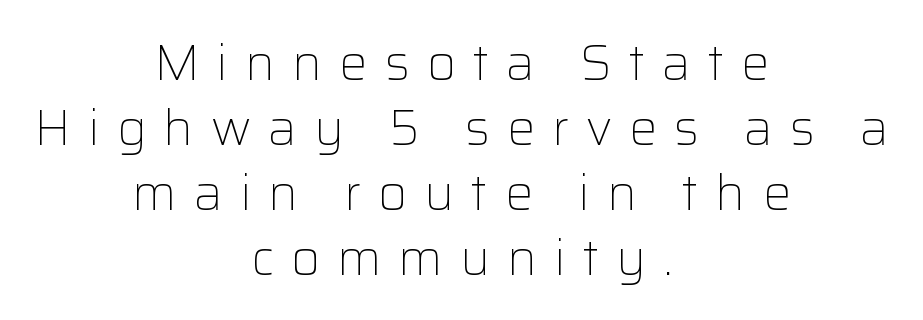
There is plenty of visible air inserted between adjacent glyphs. These lines are rendered in a variable-pitch font. Each line is balanced around a shared central axis. Interline gaps are of average width in this sample. Vertical stems look standard width or narrower in stroke.
